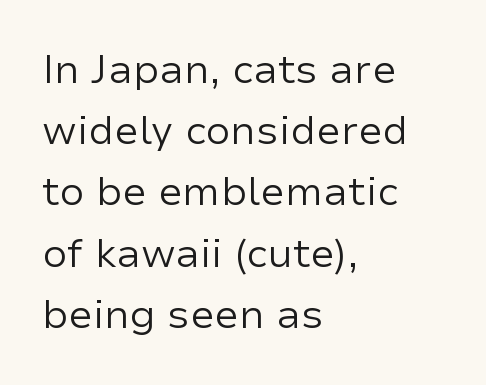
Q: Is the text bold? A: No.
Q: Is the text italic (slanted)? A: No, it is upright.
Q: Is the typeface a serif or a sans-serif typeface? A: Sans-serif.
Q: Is the text underlined? A: No.
Q: How is the paragraph aligned? A: Left-aligned.
Q: Is the spacing between letters normal or unusually wide? A: Normal.
Q: Is the spacing between lines tight, normal or loose? A: Normal.
Q: Width (condensed, normal, or wide)? A: Normal.
Q: Stroke contrast? A: Low.
Q: x-height? A: Medium.
Q: Monospaced? A: No.
